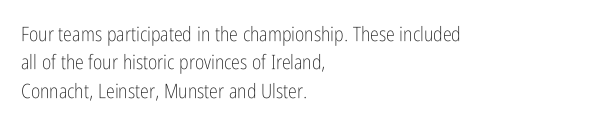
The image shows 20 px text type, upright; set left-aligned, normal line spacing (1.42x), normal letter spacing, not underlined.
